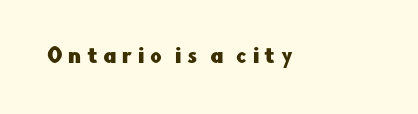
Nobody drew a line under any word here. Someone cranked the tracking dial way up on this one. A typesetter would mark this as roman, not italic.
